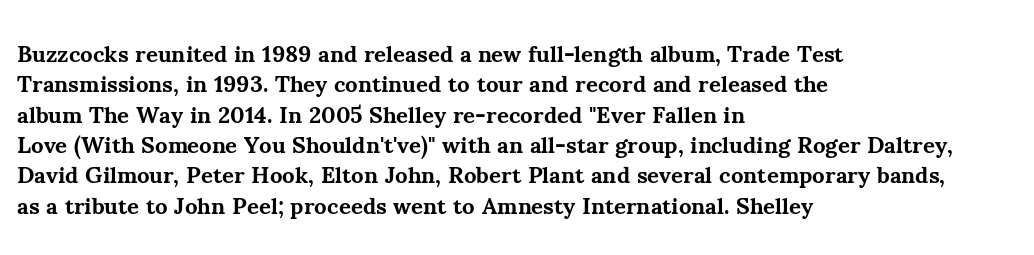
The image shows 23 px bold type, upright; set left-aligned, normal line spacing (1.32x), normal letter spacing, not underlined.
